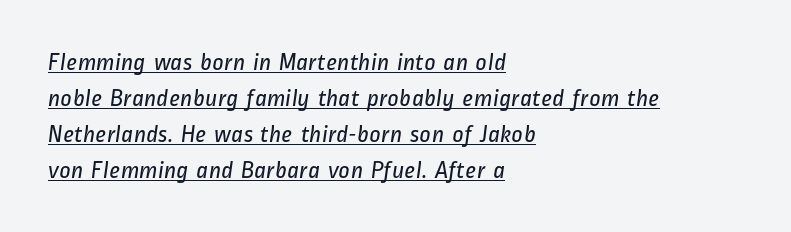
Regarding leading, the lines here are spaced in the standard way. The passage shown is underscored from start to finish. The passage is arranged the way most books set body copy — flush left. Weight: regular or lighter.
